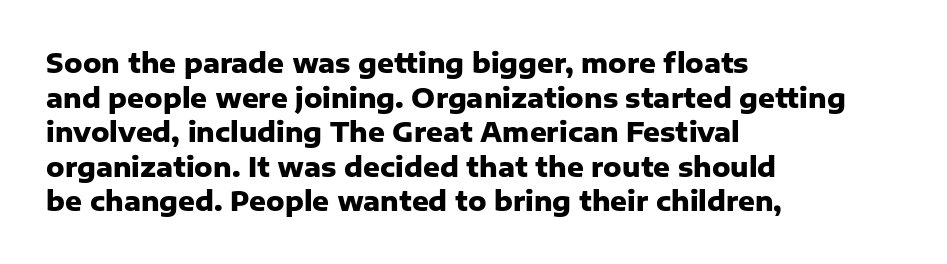
Do the letters lean? They stand straight. Standard letterfit; no display-style spreading of the glyphs. The strip under each line holds only bare page. The rendering anchors every line to the left-hand side. The glyphs have the mass of a bold cut. Quick note: interline space is typical.
